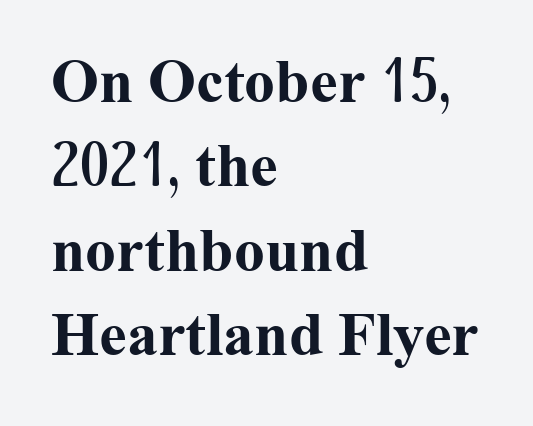
The image shows 62 px bold serif type, upright; set left-aligned, normal line spacing (1.36x), normal letter spacing, not underlined; medium stroke contrast and a medium x-height.
